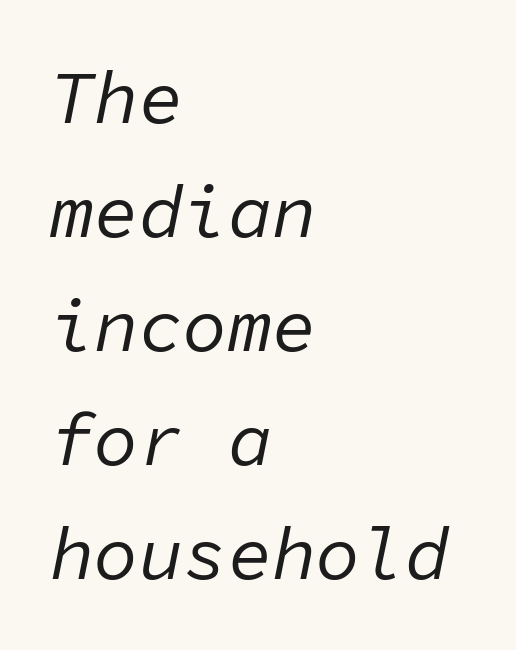
The image shows 74 px regular-weight type, italic (leaning right), monospaced; set left-aligned, normal line spacing (1.54x), normal letter spacing, not underlined; low stroke contrast and a medium x-height.
